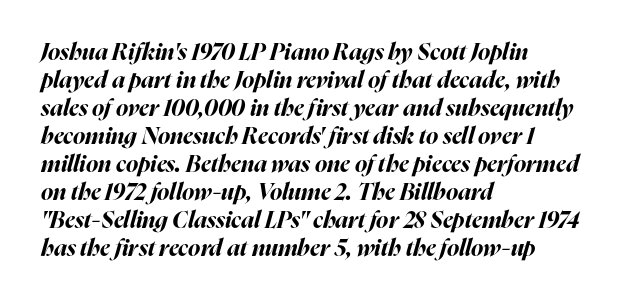
Each row of text sits above clean, open space. Characters follow at the spacing the type designer built in. Caption: bold face, heavy strokes. Layout note: lines flush left.
